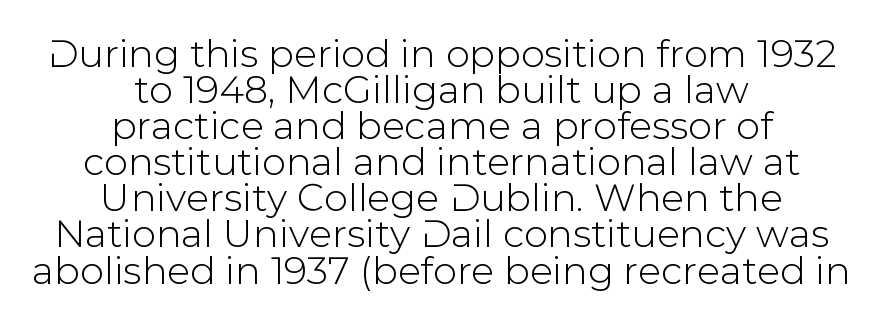
The image shows 38 px sans-serif type, upright; set centered, tight line spacing (0.95x), normal letter spacing, not underlined; low stroke contrast and a medium x-height.
